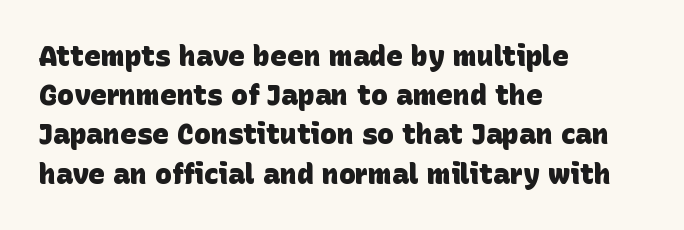
Regular leading. The typesetting leans heavy: a genuine bold. Beneath every word, the page is bare. The face used here is proportionally spaced, like ordinary book or web type. Typeset ragged right — the left edge is the straight one.
